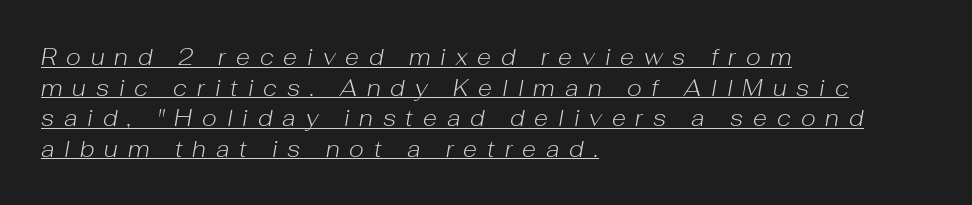
Q: Is the text bold? A: No.
Q: Is the text italic (slanted)? A: Yes, it leans right by about 10 degrees.
Q: Is the text underlined? A: Yes.
Q: How is the paragraph aligned? A: Left-aligned.
Q: Is the spacing between letters normal or unusually wide? A: Unusually wide.
Q: Is the spacing between lines tight, normal or loose? A: Normal.
